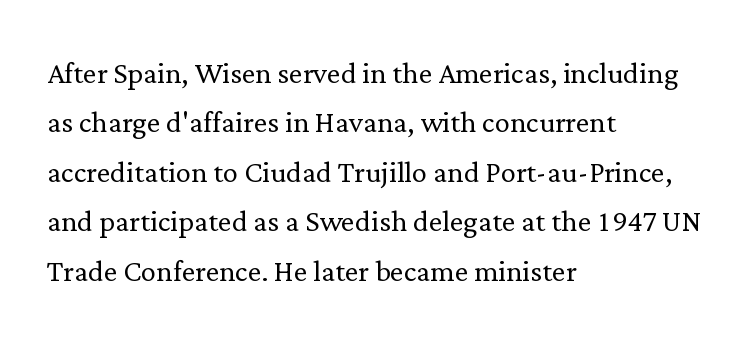
Heft: none added — not bold. A typesetter would label this face a serif. Short and long lines alike share a common starting point at left. Each word holds together tightly as a unit, with standard inter-letter gaps. The rendering uses a moderate line-height, typical for paragraphs. This rendering features lettering with no underline.
